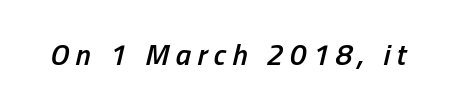
The letters advance in unequal steps, a hallmark of proportional type. This sample uses an oblique cut, with every glyph tilted off the vertical. The type is letterspaced generously, with wide tracking. Its strokes are somewhat broadened, the hallmark of semibold type. Only glyphs here, with clear space below each row.
